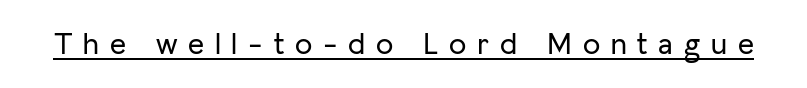
Q: Is the text italic (slanted)? A: No, it is upright.
Q: Is the typeface a serif or a sans-serif typeface? A: Sans-serif.
Q: Is the text underlined? A: Yes.
Q: Is the spacing between letters normal or unusually wide? A: Unusually wide.
Q: Width (condensed, normal, or wide)? A: Normal.
Q: Stroke contrast? A: Low.
Q: x-height? A: Medium.
Q: Monospaced? A: No.
